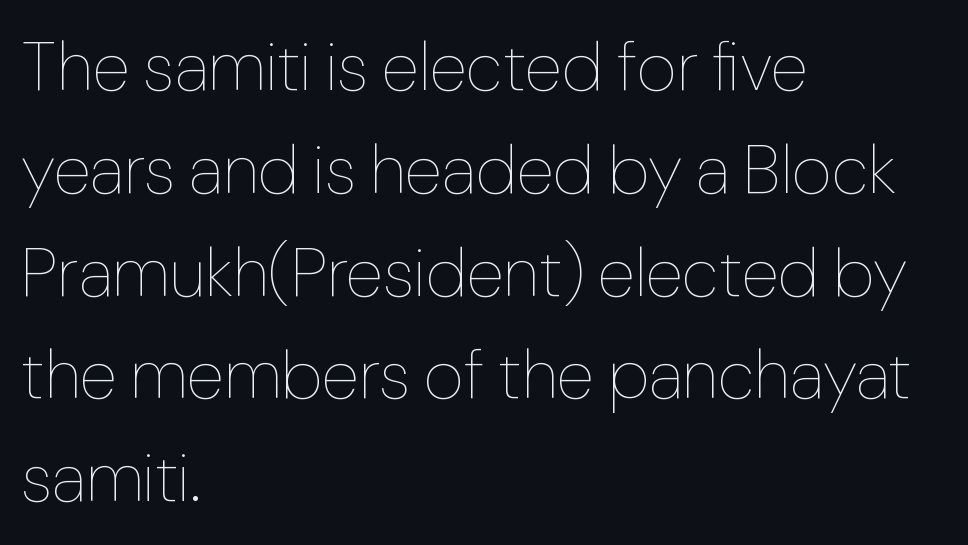
The letters look calm and open, with moderate or lighter stems. Underlining? Definitely not there. Standard letterfit; no display-style spreading of the glyphs. The paragraph has a hard left edge and a soft right edge. Horizontal bands of white between lines are of average thickness. The typography opts for an upright posture over an oblique one.
